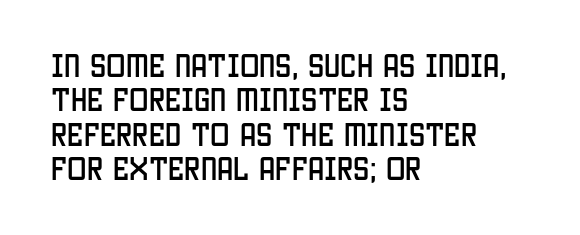
Q: Is the text italic (slanted)? A: No, it is upright.
Q: Is the text underlined? A: No.
Q: How is the paragraph aligned? A: Left-aligned.
Q: Is the spacing between letters normal or unusually wide? A: Normal.
Q: Is the spacing between lines tight, normal or loose? A: Normal.
